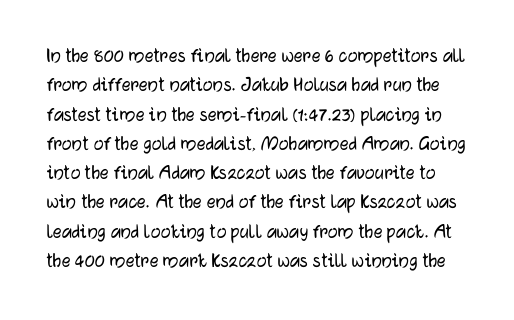
The letters stand straight up with perfectly vertical stems. The designer left line spacing at the default. Letter spacing: default. Words float on clear page, feet unadorned.
